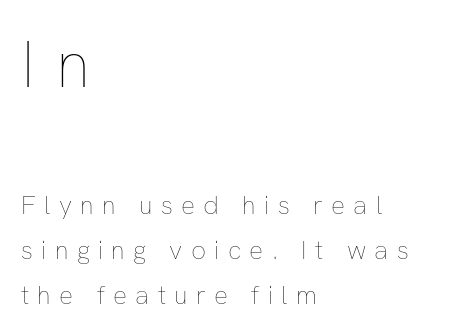
{"italic": "no", "bold": "no", "weight": "thin", "width": "normal", "stroke_contrast": "low", "x_height": "medium", "monospaced": "no", "underline": "no", "align": "left", "line_spacing_ratio": 1.73, "letter_spacing": "wide", "letter_spacing_em": 0.32, "larger_block": "first", "size_ratio": 2.54, "glyph_px": 66}
